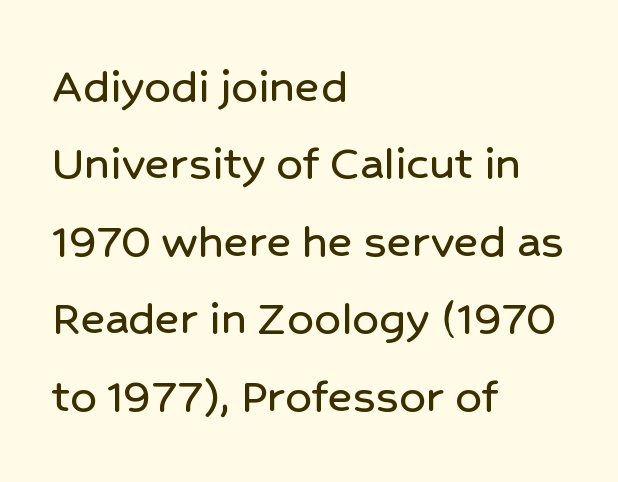
{"serif": "no", "italic": "no", "width": "normal", "stroke_contrast": "low", "x_height": "medium", "monospaced": "no", "underline": "no", "align": "left", "line_spacing": "normal", "line_spacing_ratio": 1.49, "letter_spacing": "normal", "letter_spacing_em": 0.0, "glyph_px": 52}
